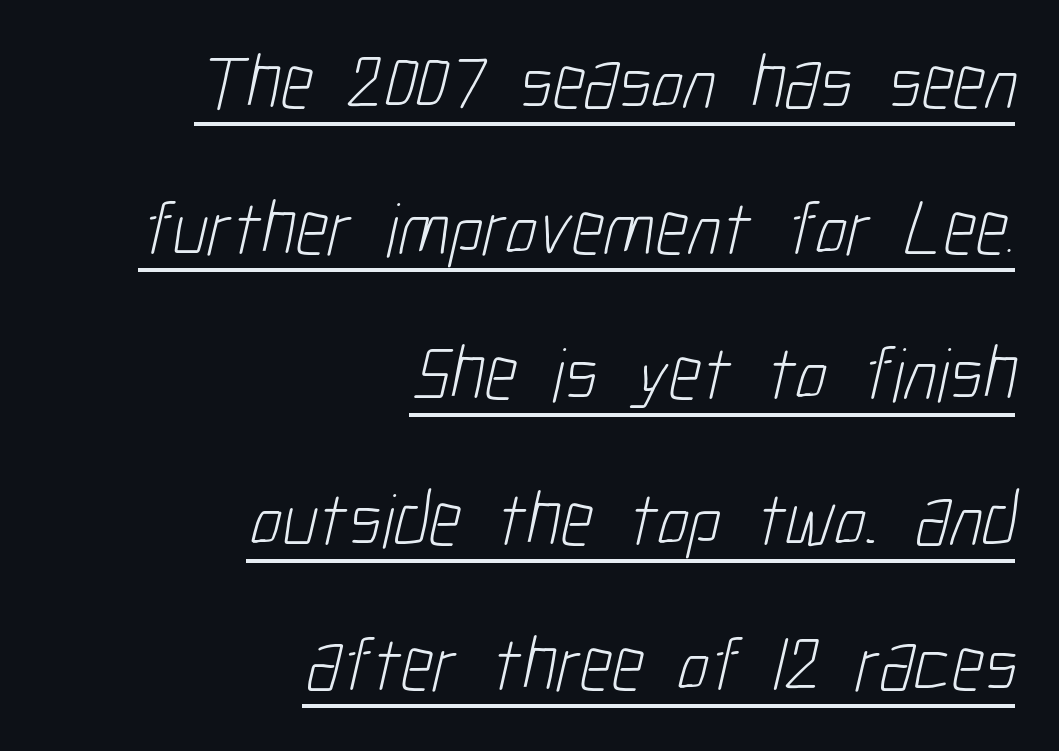
Q: Is the text bold? A: No.
Q: Is the typeface a serif or a sans-serif typeface? A: Sans-serif.
Q: Is the text underlined? A: Yes.
Q: How is the paragraph aligned? A: Right-aligned.
Q: Is the spacing between letters normal or unusually wide? A: Normal.
Q: Width (condensed, normal, or wide)? A: Condensed.
Q: Stroke contrast? A: Low.
Q: x-height? A: Medium.
Q: Monospaced? A: No.
